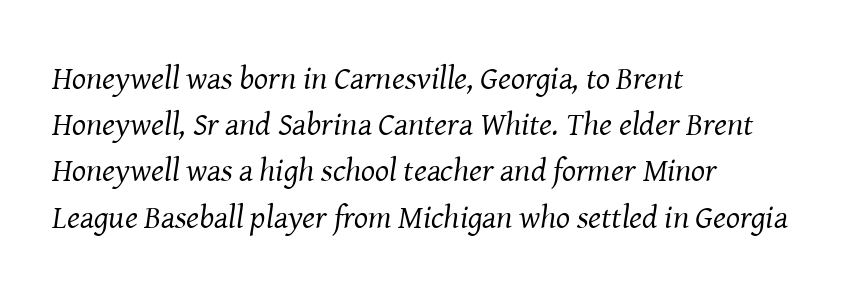
This rendering leaves character spacing at its baseline value. Compared with typical paragraphs, the rows here are spaced about the same. Note: serifs present on the glyphs. The lines are quadded left.
